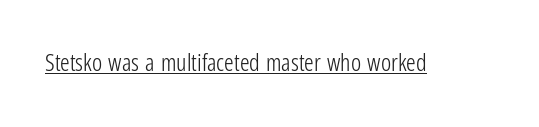
{"italic": "no", "bold": "no", "underline": "yes", "letter_spacing": "normal", "letter_spacing_em": 0.0, "glyph_px": 24}
